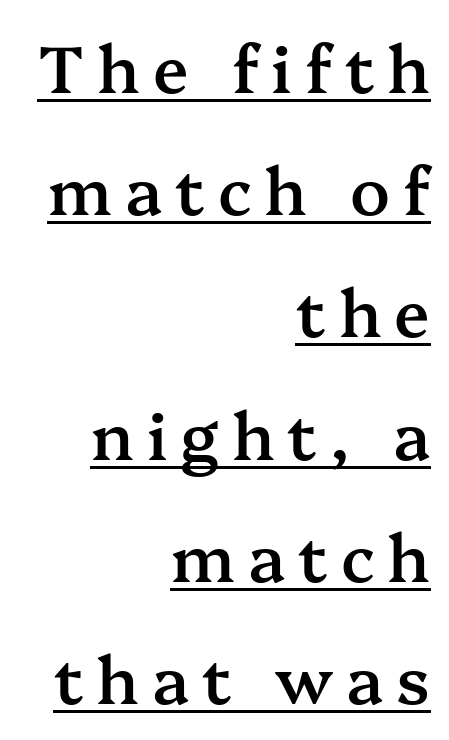
Q: Is the text bold? A: Semi-bold.
Q: Is the text italic (slanted)? A: No, it is upright.
Q: Is the typeface a serif or a sans-serif typeface? A: Serif.
Q: Is the text underlined? A: Yes.
Q: How is the paragraph aligned? A: Right-aligned.
Q: Is the spacing between letters normal or unusually wide? A: Unusually wide.
Q: Width (condensed, normal, or wide)? A: Normal.
Q: Stroke contrast? A: Medium.
Q: x-height? A: Medium.
Q: Monospaced? A: No.
